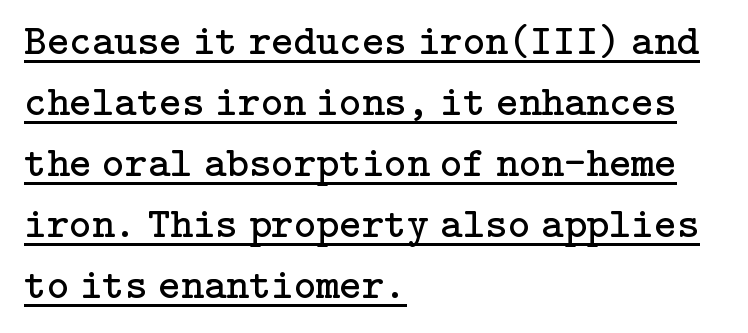
What decoration does the sample have? An underline. Visually the block forms a straight wall on the left and a jagged coastline on the right. A typesetter would call this zero additional tracking. The rows are spaced the way most documents space them. This is serif lettering, the kind often seen in printed books.
